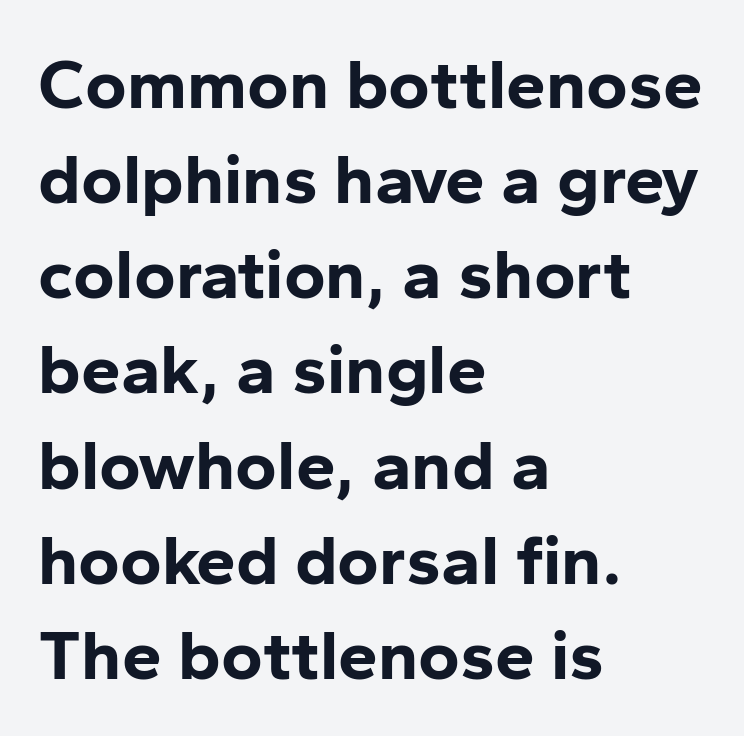
Q: Is the text bold? A: Yes.
Q: Is the text italic (slanted)? A: No, it is upright.
Q: Is the typeface a serif or a sans-serif typeface? A: Sans-serif.
Q: Is the text underlined? A: No.
Q: How is the paragraph aligned? A: Left-aligned.
Q: Is the spacing between letters normal or unusually wide? A: Normal.
Q: Is the spacing between lines tight, normal or loose? A: Normal.
Q: Width (condensed, normal, or wide)? A: Normal.
Q: Stroke contrast? A: Low.
Q: x-height? A: Medium.
Q: Monospaced? A: No.
